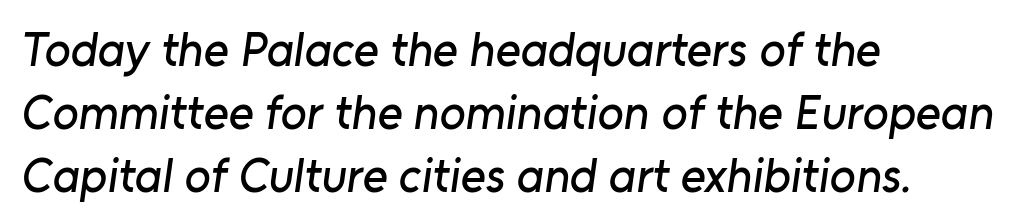
The image shows 48 px sans-serif type; set left-aligned, normal line spacing (1.31x), normal letter spacing, not underlined; low stroke contrast and a medium x-height.
